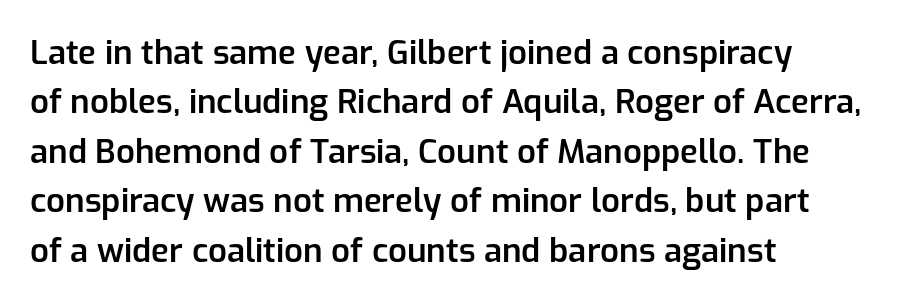
These lines sit exactly where default settings would place them. Tall strokes in this sample are plumb rather than angled. The words here are not underlined. Strokes here are thickened, but only to semibold level. Type style note: lacks serifs. The ragged edge is on the right, which tells us the setting is flush left.
